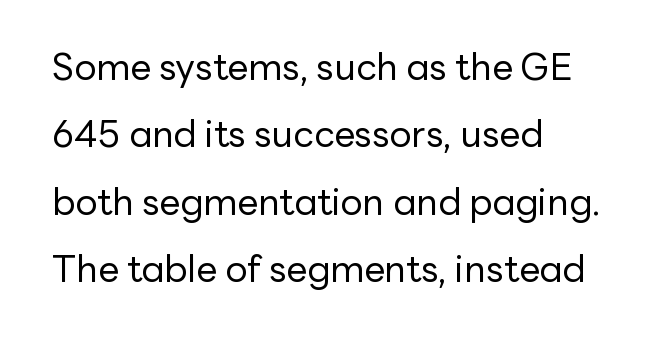
Q: Is the text bold? A: No.
Q: Is the text italic (slanted)? A: No, it is upright.
Q: Is the typeface a serif or a sans-serif typeface? A: Sans-serif.
Q: Is the text underlined? A: No.
Q: How is the paragraph aligned? A: Left-aligned.
Q: Is the spacing between letters normal or unusually wide? A: Normal.
Q: Width (condensed, normal, or wide)? A: Normal.
Q: Stroke contrast? A: Low.
Q: x-height? A: Medium.
Q: Monospaced? A: No.
